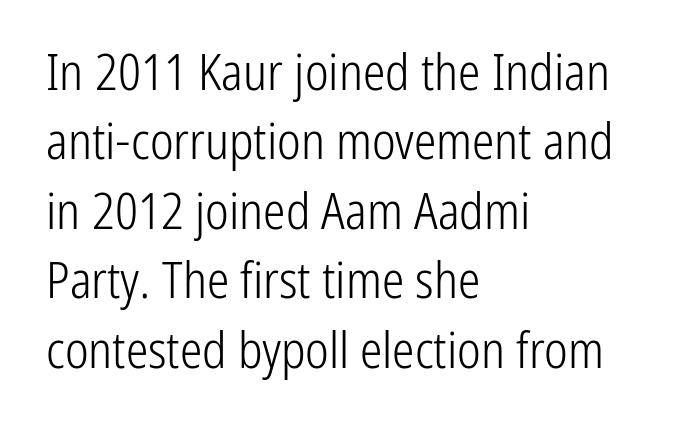
The image shows 50 px light, condensed sans-serif type, upright; set left-aligned, normal line spacing (1.39x), normal letter spacing, not underlined; low stroke contrast and a medium x-height.
